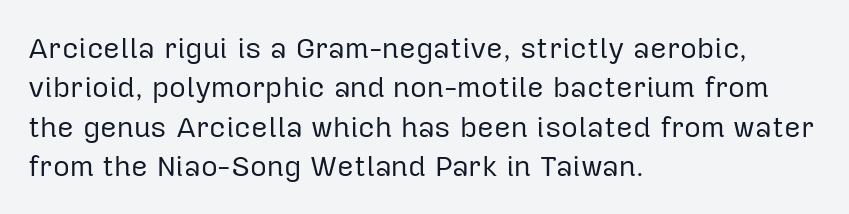
Q: Is the text bold? A: No.
Q: Is the text italic (slanted)? A: No, it is upright.
Q: Is the typeface a serif or a sans-serif typeface? A: Sans-serif.
Q: Is the text underlined? A: No.
Q: How is the paragraph aligned? A: Left-aligned.
Q: Is the spacing between letters normal or unusually wide? A: Normal.
Q: Is the spacing between lines tight, normal or loose? A: Normal.
Q: Width (condensed, normal, or wide)? A: Normal.
Q: Stroke contrast? A: Low.
Q: x-height? A: Medium.
Q: Monospaced? A: No.
